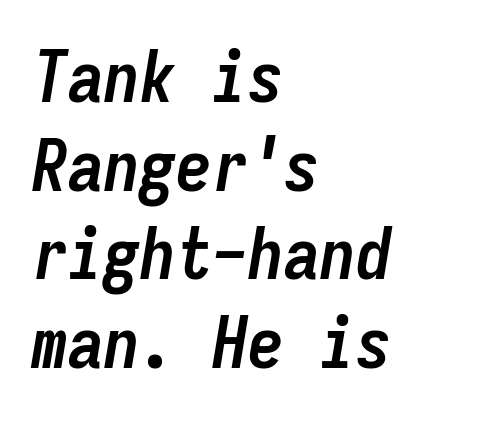
Q: Is the text bold? A: Yes.
Q: Is the text italic (slanted)? A: Yes, it leans right by about 9 degrees.
Q: Is the text underlined? A: No.
Q: How is the paragraph aligned? A: Left-aligned.
Q: Is the spacing between letters normal or unusually wide? A: Normal.
Q: Width (condensed, normal, or wide)? A: Condensed.
Q: Stroke contrast? A: Low.
Q: x-height? A: Medium.
Q: Monospaced? A: Yes.
